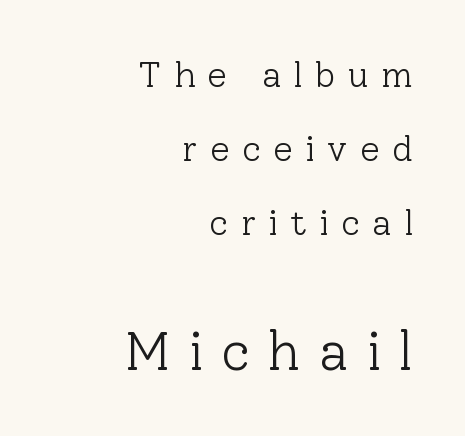
Q: Is the text bold? A: No.
Q: Is the text italic (slanted)? A: No, it is upright.
Q: Is the typeface a serif or a sans-serif typeface? A: Serif.
Q: Is the text underlined? A: No.
Q: How is the paragraph aligned? A: Right-aligned.
Q: Is the spacing between letters normal or unusually wide? A: Unusually wide.
Q: Is the spacing between lines tight, normal or loose? A: Loose.
Q: Which block of text is set in a larger size, the first (top) or the second (bottom)? A: The second (bottom) one.
Q: Width (condensed, normal, or wide)? A: Normal.
Q: Stroke contrast? A: Low.
Q: x-height? A: Medium.
Q: Monospaced? A: No.
